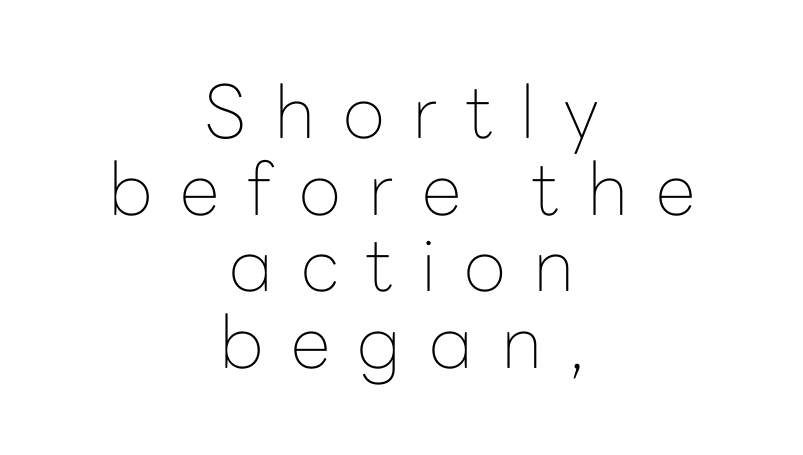
{"serif": "no", "italic": "no", "bold": "no", "weight": "thin", "width": "normal", "stroke_contrast": "low", "x_height": "medium", "monospaced": "no", "underline": "no", "align": "center", "line_spacing": "tight", "line_spacing_ratio": 1.05, "letter_spacing": "wide", "letter_spacing_em": 0.38, "glyph_px": 73}
